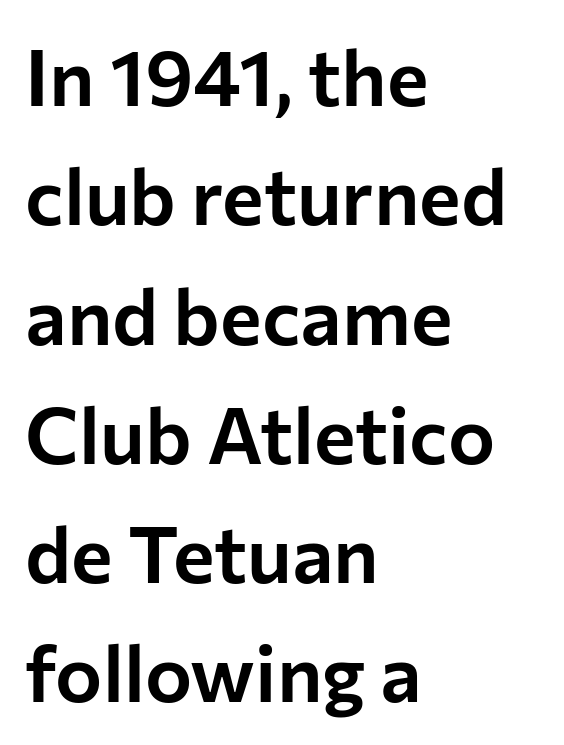
Q: Is the text italic (slanted)? A: No, it is upright.
Q: Is the typeface a serif or a sans-serif typeface? A: Sans-serif.
Q: Is the text underlined? A: No.
Q: How is the paragraph aligned? A: Left-aligned.
Q: Is the spacing between letters normal or unusually wide? A: Normal.
Q: Is the spacing between lines tight, normal or loose? A: Normal.
Q: Width (condensed, normal, or wide)? A: Normal.
Q: Stroke contrast? A: Low.
Q: x-height? A: Medium.
Q: Monospaced? A: No.
